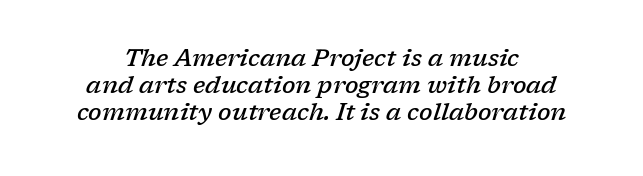
This is oblique type, the kind used for emphasis or titles. The area under the type is left untouched. Summary of weight: moderately heavy, a semibold. Observe the ordinary spacing: letters are neighbours, not strangers. Very little white space separates one row of letters from the next.
